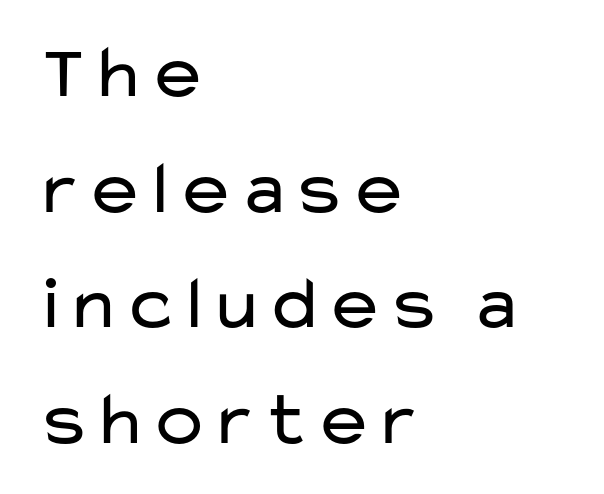
Horizontally, the lines are justified to the leading edge only. Vertical spacing — default. Characters remain perfectly vertical along every line. Students, note that the glyphs here touch the page at normal intervals. The rendering shows plain stroke endings on the letterforms — a sans-serif design. Note the varied advance widths — an 'i' is clearly narrower than an 'm'.
